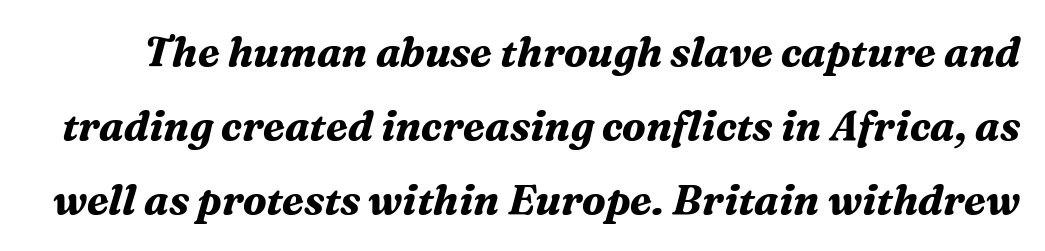
{"serif": "yes", "italic": "yes", "lean": "right", "slant_degrees": 16, "bold": "yes", "weight": "bold", "width": "normal", "stroke_contrast": "medium", "x_height": "medium", "monospaced": "no", "underline": "no", "line_spacing_ratio": 1.81, "letter_spacing": "normal", "letter_spacing_em": 0.0, "glyph_px": 41}
